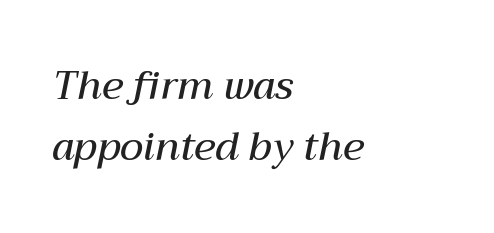
Q: Is the text bold? A: Semi-bold.
Q: Is the text italic (slanted)? A: Yes, it leans right by about 12 degrees.
Q: Is the text underlined? A: No.
Q: How is the paragraph aligned? A: Left-aligned.
Q: Is the spacing between letters normal or unusually wide? A: Normal.
Q: Is the spacing between lines tight, normal or loose? A: Normal.
Q: Width (condensed, normal, or wide)? A: Normal.
Q: Stroke contrast? A: Medium.
Q: x-height? A: Medium.
Q: Monospaced? A: No.
